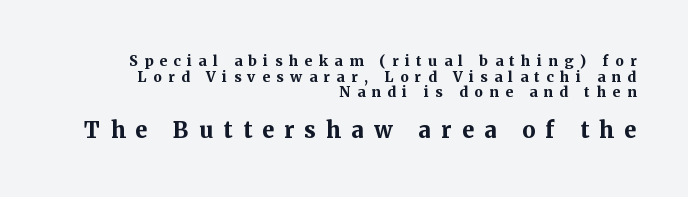
The image shows 22 px bold type, upright; set right-aligned, tight line spacing (1.11x), unusually wide letter spacing (+0.47 em), not underlined; the second (bottom) block is 1.57x larger.
